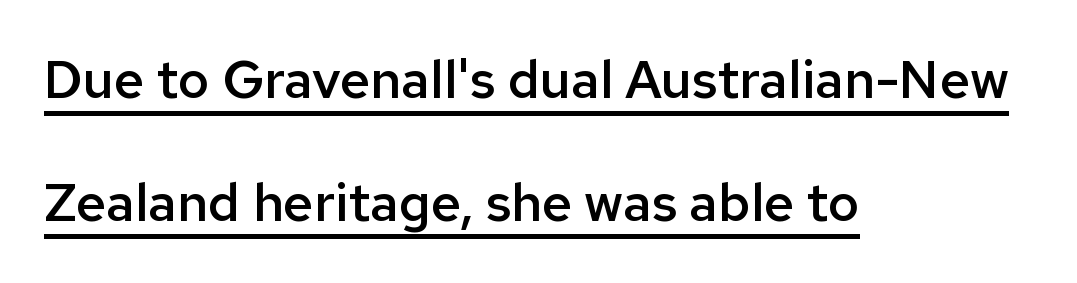
{"serif": "no", "italic": "no", "bold": "semi", "weight": "semibold", "width": "normal", "stroke_contrast": "low", "x_height": "medium", "monospaced": "no", "underline": "yes", "align": "left", "line_spacing": "loose", "line_spacing_ratio": 2.33, "letter_spacing": "normal", "letter_spacing_em": 0.0, "glyph_px": 53}
